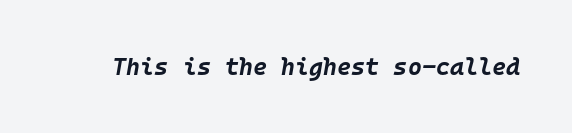
The image shows 24 px bold type, italic (leaning right); set normal letter spacing, not underlined.
